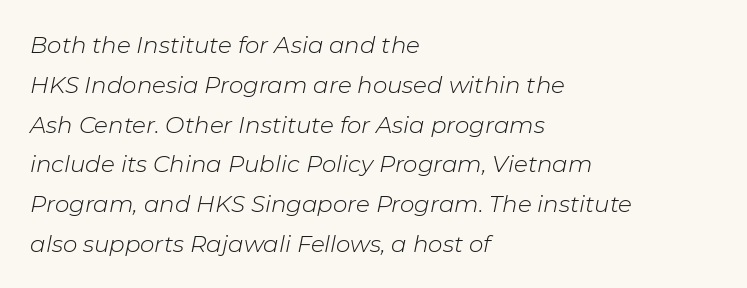
The image shows 23 px text type, italic (leaning right); set left-aligned, line spacing 1.73x, normal letter spacing, not underlined.
